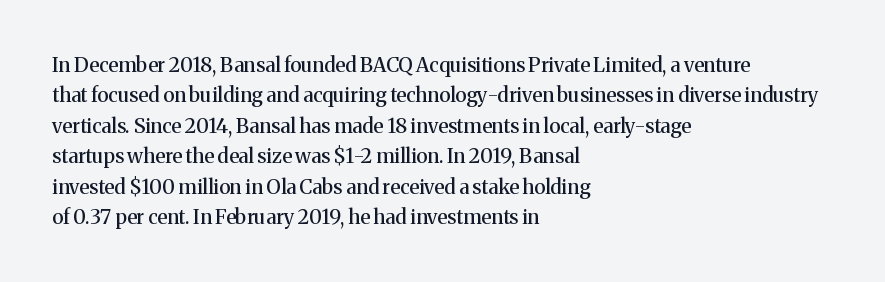
The image shows 20 px text type, upright; set left-aligned, normal line spacing (1.52x), normal letter spacing, not underlined.
